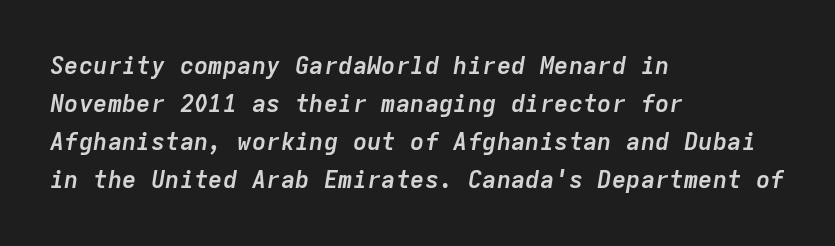
Q: Is the text bold? A: Yes.
Q: Is the text italic (slanted)? A: Yes, it leans right by about 9 degrees.
Q: Is the text underlined? A: No.
Q: How is the paragraph aligned? A: Left-aligned.
Q: Is the spacing between letters normal or unusually wide? A: Normal.
Q: Is the spacing between lines tight, normal or loose? A: Normal.
